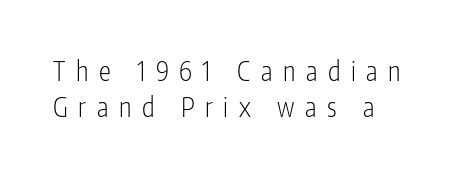
Is there much room between lines? A standard amount, neither cramped nor airy. Glyph-to-glyph distance is far greater than everyday printed text. When letters stand straight like this, we call the style roman or upright. This rendering features lettering with no underline.
